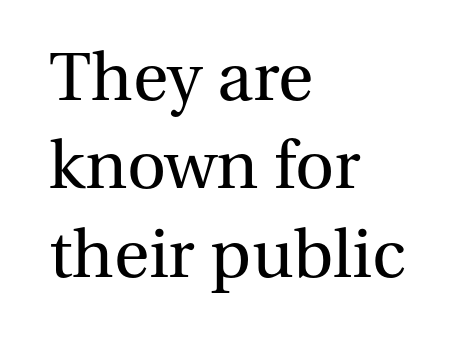
The foot of each line stays bare and open. These lines are rendered in a variable-pitch font. A typesetter would label this face a serif. The lines are quadded left.
